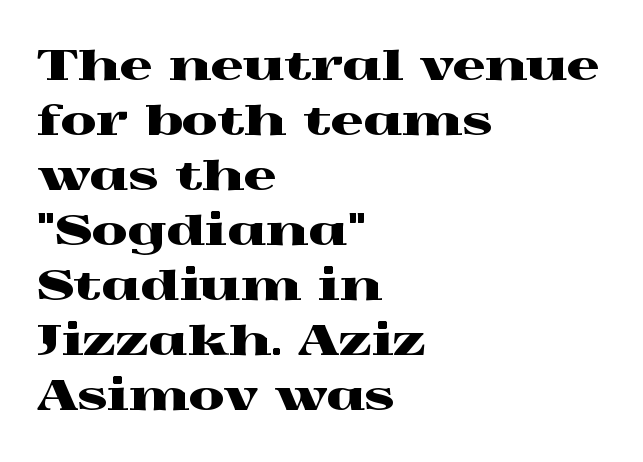
{"serif": "yes", "italic": "no", "width": "wide", "x_height": "medium", "monospaced": "no", "underline": "no", "align": "left", "line_spacing": "normal", "line_spacing_ratio": 1.34, "letter_spacing": "normal", "letter_spacing_em": 0.0, "glyph_px": 41}
